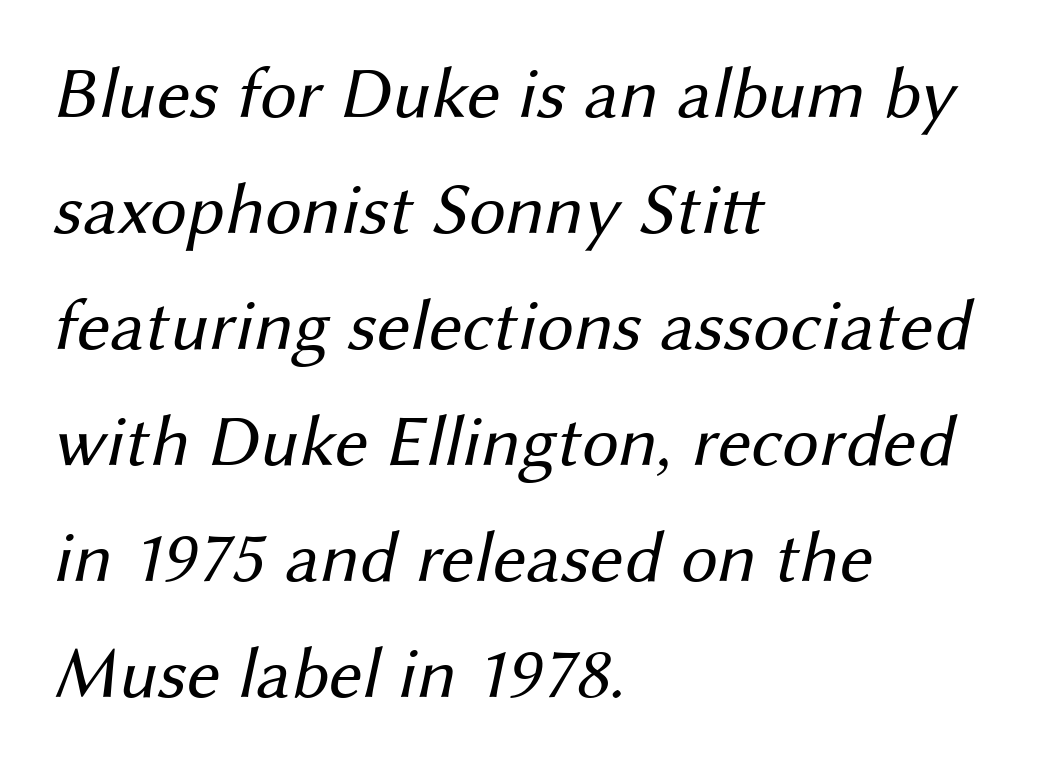
No word sits above an underline. The strokes are not fattened; the text isn't bold. Each line starts at the same left margin while the right side varies. The face used here is a sans, in the tradition of grotesques and geometrics.
